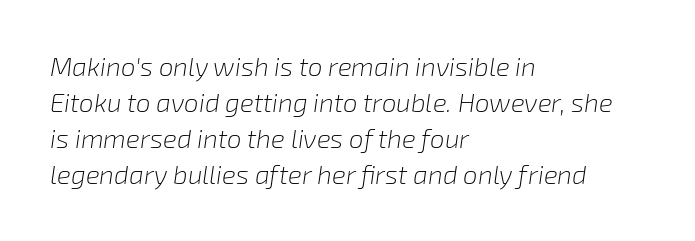
Q: Is the text bold? A: No.
Q: Is the text italic (slanted)? A: Yes, it leans right by about 8 degrees.
Q: Is the text underlined? A: No.
Q: How is the paragraph aligned? A: Left-aligned.
Q: Is the spacing between letters normal or unusually wide? A: Normal.
Q: Is the spacing between lines tight, normal or loose? A: Normal.
